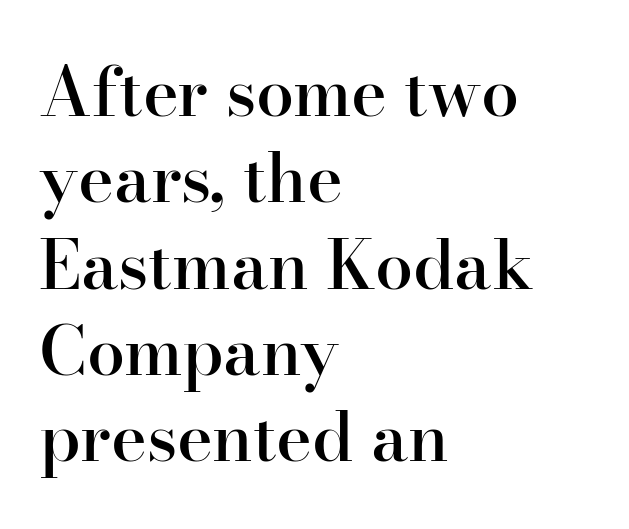
Q: Is the text bold? A: Semi-bold.
Q: Is the text italic (slanted)? A: No, it is upright.
Q: Is the typeface a serif or a sans-serif typeface? A: Serif.
Q: Is the text underlined? A: No.
Q: How is the paragraph aligned? A: Left-aligned.
Q: Is the spacing between letters normal or unusually wide? A: Normal.
Q: Is the spacing between lines tight, normal or loose? A: Normal.
Q: Width (condensed, normal, or wide)? A: Normal.
Q: Stroke contrast? A: High.
Q: x-height? A: Small.
Q: Monospaced? A: No.
